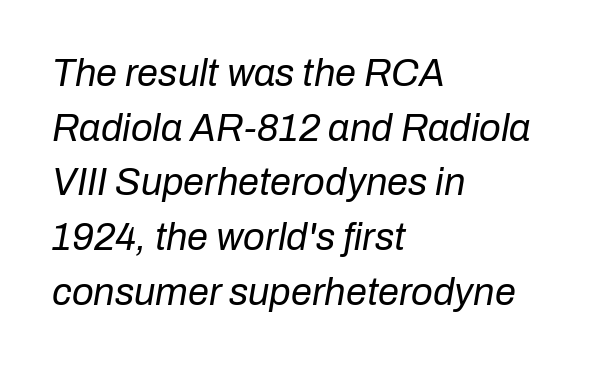
The font is comparable to plain body text, perhaps lighter. The baseline area is clear. Caption: multi-line text, flush left, ragged right. Italic: yes, the glyphs are oblique. The rows are spaced the way most documents space them. Tracking value appears to be zero — textbook default spacing.
